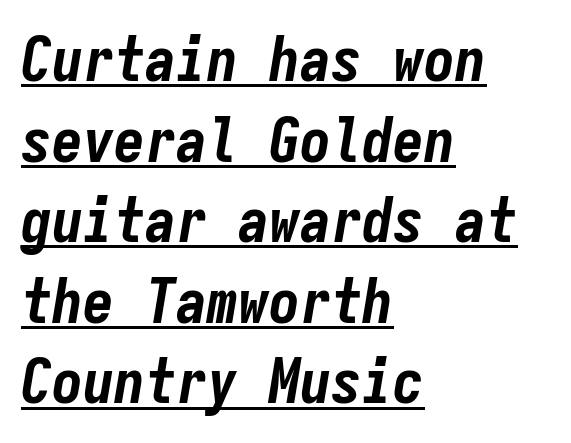
{"italic": "yes", "lean": "right", "slant_degrees": 9, "bold": "yes", "weight": "bold", "width": "condensed", "stroke_contrast": "low", "x_height": "medium", "monospaced": "yes", "underline": "yes", "align": "left", "line_spacing": "normal", "line_spacing_ratio": 1.3, "letter_spacing": "normal", "letter_spacing_em": 0.0, "glyph_px": 62}
